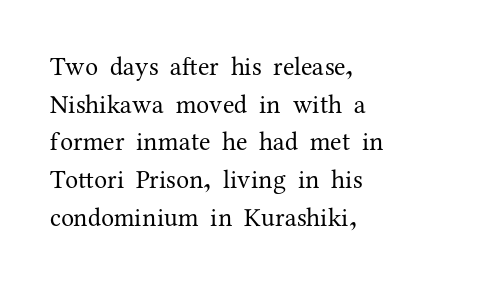
This sample is left-justified, so line endings fall wherever the words run out. Short note: letters normally spaced. These lines were composed using upright roman letters. Nothing heavy about these letters — not bold at all. The glyphs are unaccompanied by any horizontal stroke below them. Quick note: interline space is typical.
